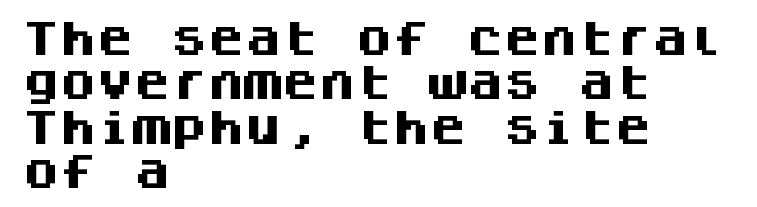
A student would call this left alignment; a typographer would say flush left, rag right. Regarding serifs, this sample does without them. Look at the stroke-to-counter ratio: heavy, a bold. Note the uniform advance width — an 'i' takes as much space as an 'm'.
